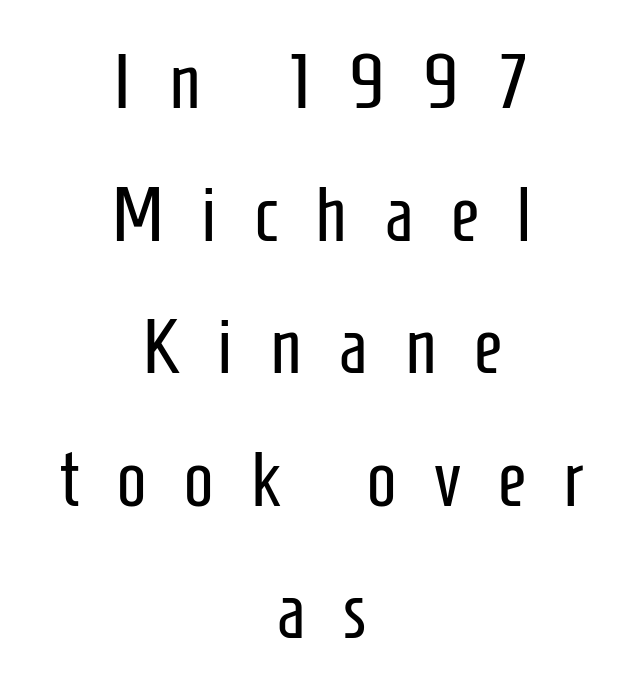
The image shows 78 px regular-weight, condensed sans-serif type, upright; set centered, normal line spacing (1.7x), unusually wide letter spacing (+0.48 em), not underlined; low stroke contrast and a medium x-height.
